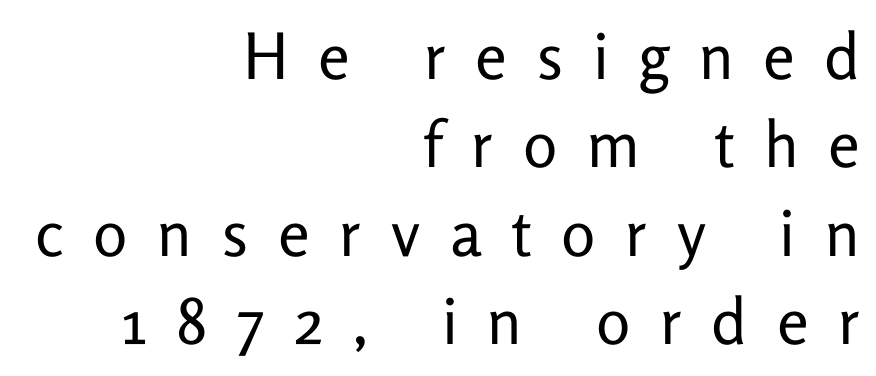
Q: Is the text bold? A: No.
Q: Is the text italic (slanted)? A: No, it is upright.
Q: Is the typeface a serif or a sans-serif typeface? A: Sans-serif.
Q: Is the text underlined? A: No.
Q: How is the paragraph aligned? A: Right-aligned.
Q: Is the spacing between letters normal or unusually wide? A: Unusually wide.
Q: Is the spacing between lines tight, normal or loose? A: Normal.
Q: Width (condensed, normal, or wide)? A: Normal.
Q: Stroke contrast? A: Low.
Q: x-height? A: Medium.
Q: Monospaced? A: No.
